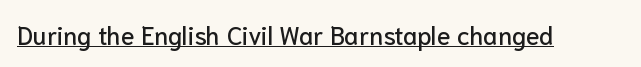
Q: Is the text italic (slanted)? A: No, it is upright.
Q: Is the text underlined? A: Yes.
Q: Is the spacing between letters normal or unusually wide? A: Normal.
